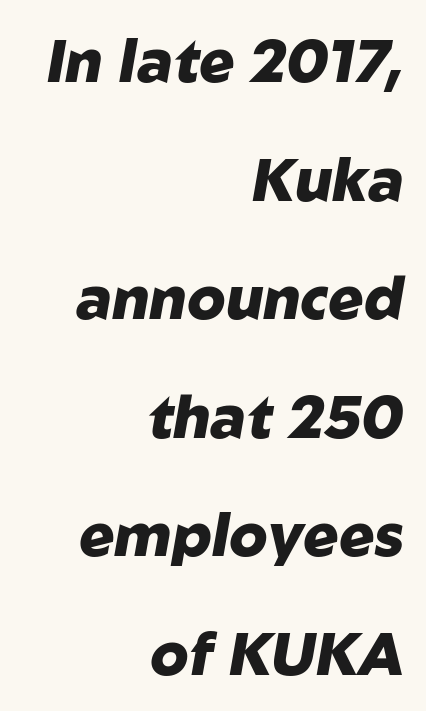
The image shows 59 px heavy type, italic (leaning right); set right-aligned, loose line spacing (2.01x), normal letter spacing, not underlined; low stroke contrast and a medium x-height.
